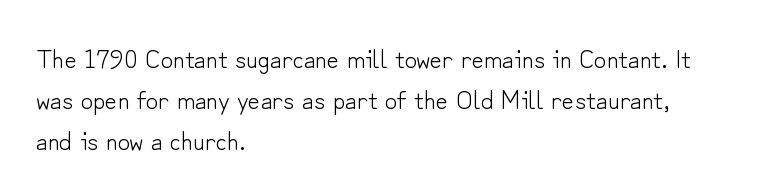
{"italic": "no", "bold": "no", "underline": "no", "align": "left", "line_spacing": "normal", "line_spacing_ratio": 1.51, "letter_spacing": "normal", "letter_spacing_em": 0.0, "glyph_px": 27}
